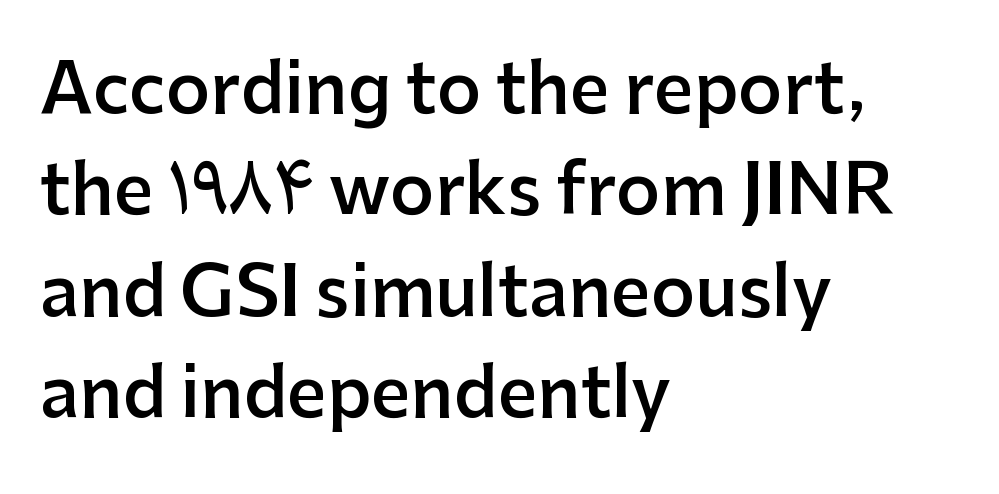
The lines sit at an ordinary, default distance from one another. Observe the ordinary spacing: letters are neighbours, not strangers. The letters advance in unequal steps, a hallmark of proportional type. In terms of posture, this sample is upright. Are there feet on the stems? There aren't — it's a sans.
